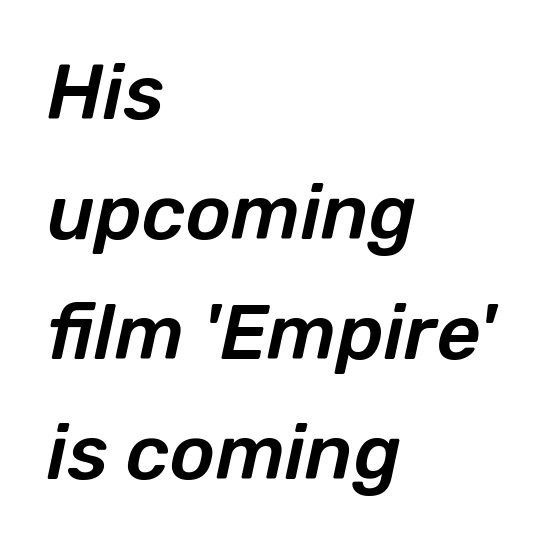
The image shows 77 px text type, italic (leaning right); set left-aligned, normal line spacing (1.56x), normal letter spacing, not underlined; low stroke contrast and a medium x-height.
